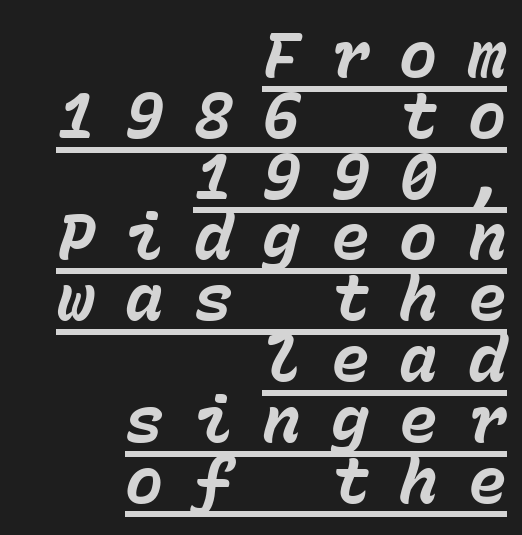
Caption: bold face, heavy strokes. What stands out about the letter spacing? Its width — letters are far apart. These lines stack with their right ends in a neat column. Baseline-to-baseline distance is barely more than the letter height. Emphasis-style slanted type is in use. Fixed-width glyphs throughout — classic coding-font behaviour.
